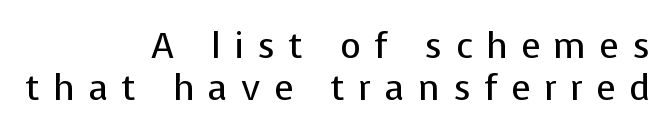
The image shows 36 px regular-weight sans-serif type, upright; set right-aligned, line spacing 1.18x, unusually wide letter spacing (+0.37 em), not underlined; low stroke contrast and a medium x-height.
